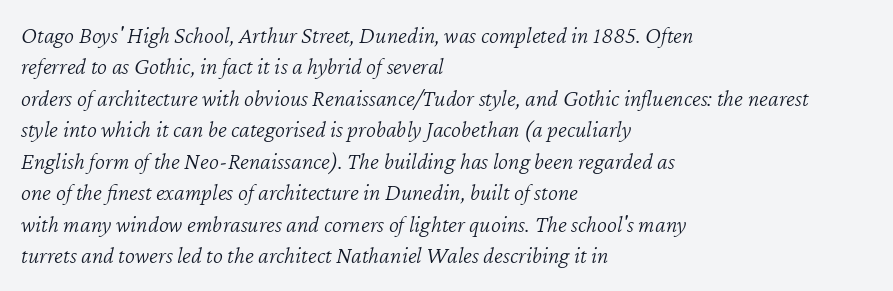
{"italic": "yes", "lean": "right", "slant_degrees": 12, "bold": "no", "underline": "no", "align": "left", "line_spacing": "normal", "line_spacing_ratio": 1.31, "letter_spacing": "normal", "letter_spacing_em": 0.0, "glyph_px": 24}
